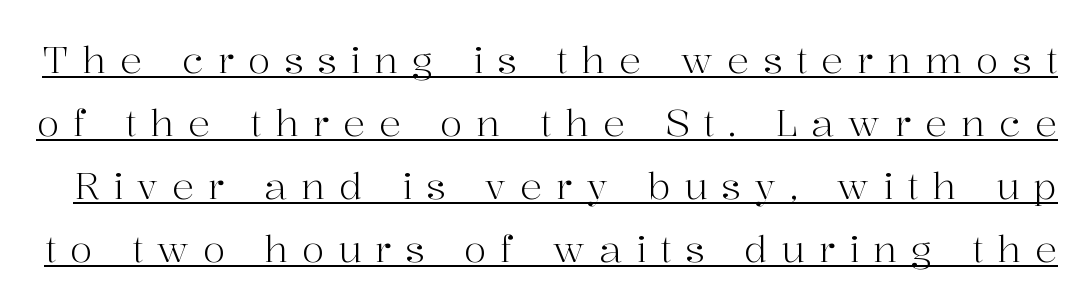
A quiet, ordinary-to-light weight characterises the typeface. The rendering shows small feet on the letterforms — a serif design. Rendered with straight, roman letterforms. Caption: lettering with a line underneath. Whoever set this chose a conventional vertical rhythm.
